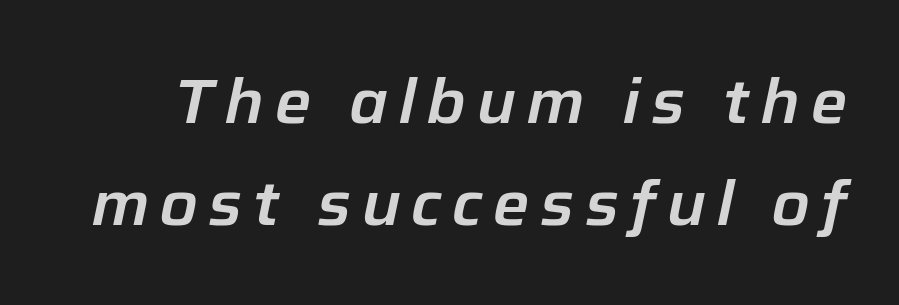
Q: Is the text italic (slanted)? A: Yes, it leans right by about 12 degrees.
Q: Is the text underlined? A: No.
Q: Is the spacing between lines tight, normal or loose? A: Normal.
Q: Width (condensed, normal, or wide)? A: Normal.
Q: Stroke contrast? A: Low.
Q: x-height? A: Medium.
Q: Monospaced? A: No.
